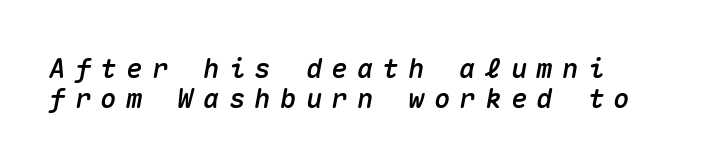
{"italic": "yes", "lean": "right", "slant_degrees": 10, "underline": "no", "align": "left", "line_spacing": "tight", "line_spacing_ratio": 1.11, "letter_spacing": "wide", "letter_spacing_em": 0.35, "glyph_px": 27}
